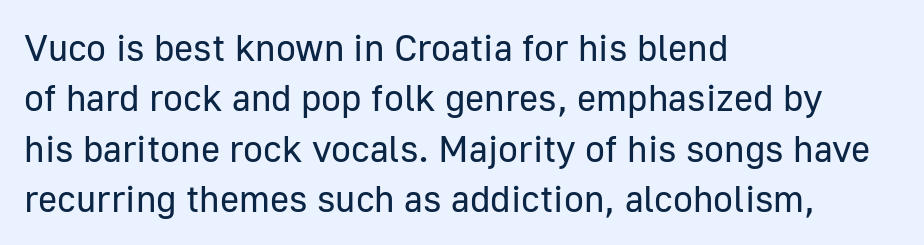
The image shows 37 px regular-weight sans-serif type, upright; set left-aligned, normal line spacing (1.36x), normal letter spacing, not underlined; low stroke contrast and a medium x-height.
